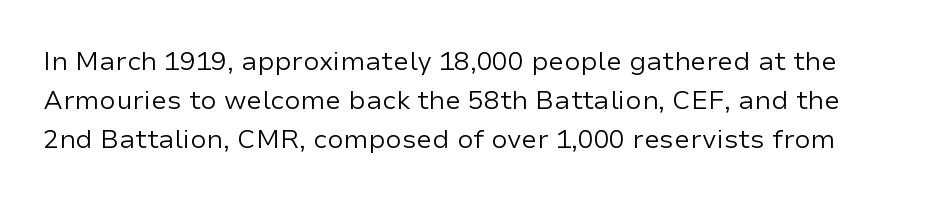
{"italic": "no", "bold": "no", "underline": "no", "line_spacing": "normal", "line_spacing_ratio": 1.5, "letter_spacing": "normal", "letter_spacing_em": 0.0, "glyph_px": 26}
